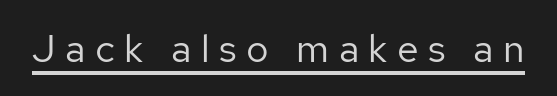
The typesetting does not lean heavy: it is not bold. These characters rest on top of a visible drawn line. The rendering uses natural spacing where letterforms have individual widths. Font category for this specimen: sans-serif. Tracking value appears strongly positive — letters spread wide.
